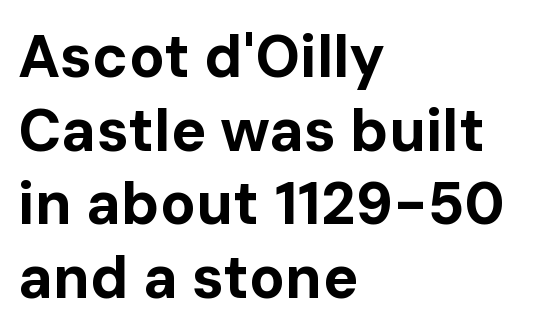
Each letter's strokes conclude bluntly, with no projecting serifs. The face used here is proportionally spaced, like ordinary book or web type. In CSS terms this would be text-align: left. The words here are not underlined. This is heavy type, rendered in bold. You can tell it's not italic because the verticals are truly vertical.
